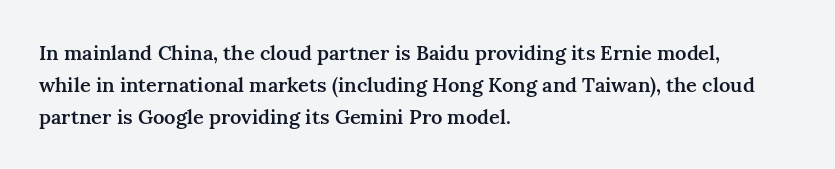
The image shows 20 px text type, upright; set left-aligned, normal line spacing (1.6x), normal letter spacing, not underlined.
